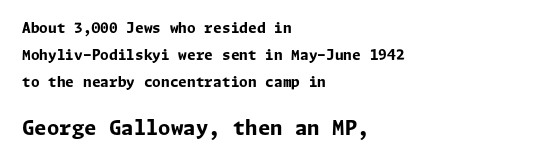
Type size steps up from the first block to the second. Anything drawn beneath the words? Only blank space. Line beginnings align vertically; line endings do not. The rendering uses a large line-height, opening up the rows.
